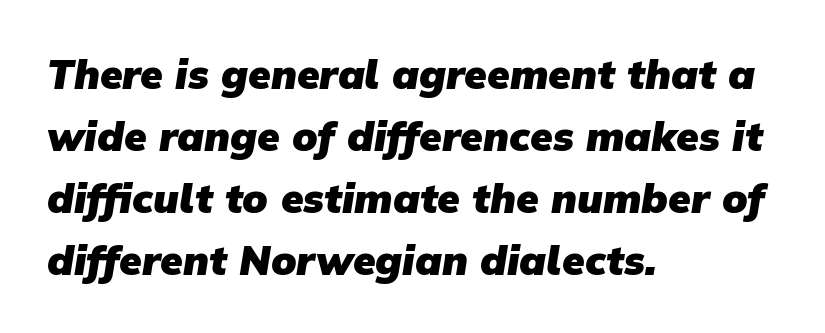
There is no visible air inserted between adjacent glyphs. Does the type have serifs? No, each stem ends abruptly. A typesetter would call this proportional, since set widths differ per character. Vertical spacing — default. A full-strength bold gives these letters their thick strokes.
